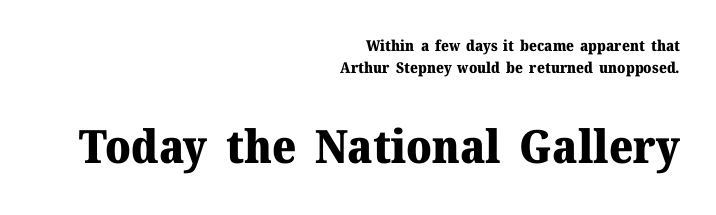
{"serif": "yes", "italic": "no", "bold": "yes", "weight": "heavy", "width": "normal", "stroke_contrast": "medium", "x_height": "medium", "monospaced": "no", "underline": "no", "align": "right", "line_spacing": "normal", "line_spacing_ratio": 1.49, "letter_spacing": "normal", "letter_spacing_em": 0.0, "larger_block": "second", "size_ratio": 3.07, "glyph_px": 46}
